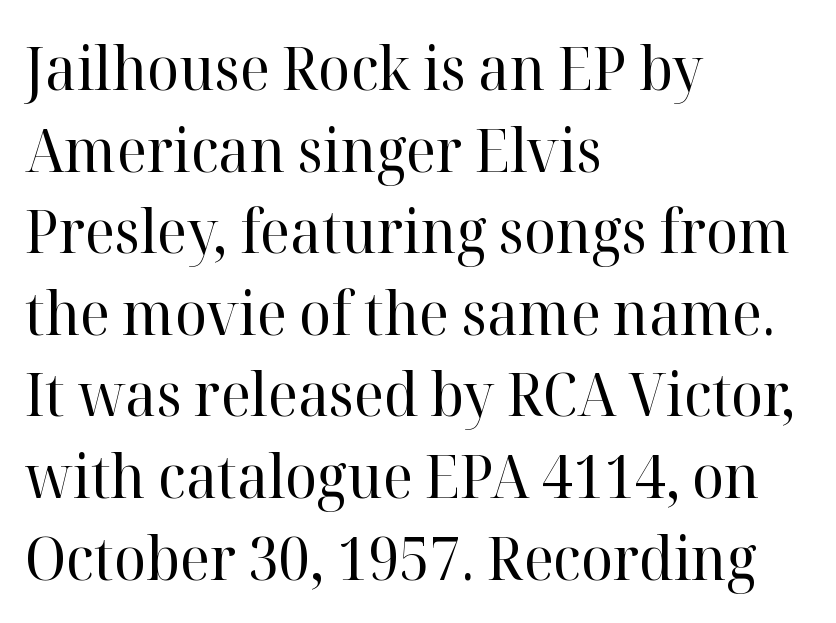
{"serif": "yes", "italic": "no", "bold": "no", "weight": "regular", "width": "normal", "stroke_contrast": "high", "x_height": "medium", "monospaced": "no", "underline": "no", "align": "left", "line_spacing": "normal", "line_spacing_ratio": 1.36, "letter_spacing": "normal", "letter_spacing_em": 0.0, "glyph_px": 60}
